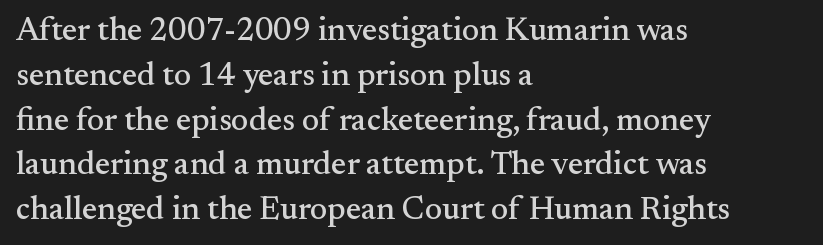
Q: Is the text italic (slanted)? A: No, it is upright.
Q: Is the typeface a serif or a sans-serif typeface? A: Serif.
Q: Is the text underlined? A: No.
Q: How is the paragraph aligned? A: Left-aligned.
Q: Is the spacing between letters normal or unusually wide? A: Normal.
Q: Is the spacing between lines tight, normal or loose? A: Normal.
Q: Width (condensed, normal, or wide)? A: Normal.
Q: Stroke contrast? A: Medium.
Q: x-height? A: Small.
Q: Monospaced? A: No.
